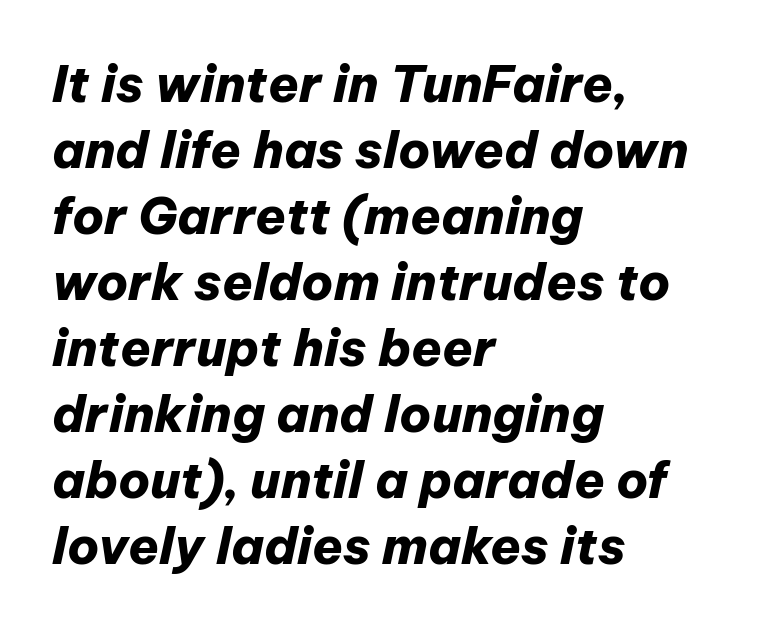
Q: Is the text bold? A: Yes.
Q: Is the text italic (slanted)? A: Yes, it leans right by about 12 degrees.
Q: Is the text underlined? A: No.
Q: How is the paragraph aligned? A: Left-aligned.
Q: Is the spacing between letters normal or unusually wide? A: Normal.
Q: Is the spacing between lines tight, normal or loose? A: Normal.
Q: Width (condensed, normal, or wide)? A: Normal.
Q: Stroke contrast? A: Low.
Q: x-height? A: Medium.
Q: Monospaced? A: No.
